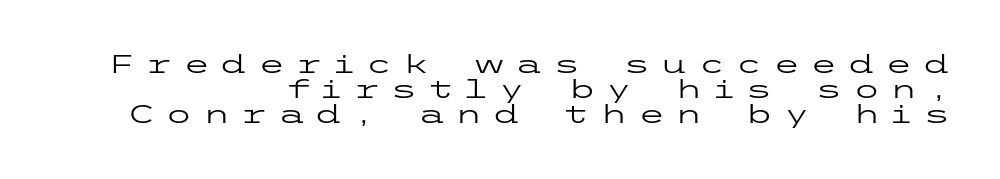
Q: Is the text bold? A: No.
Q: Is the text italic (slanted)? A: No, it is upright.
Q: Is the text underlined? A: No.
Q: How is the paragraph aligned? A: Right-aligned.
Q: Is the spacing between letters normal or unusually wide? A: Unusually wide.
Q: Is the spacing between lines tight, normal or loose? A: Tight.
